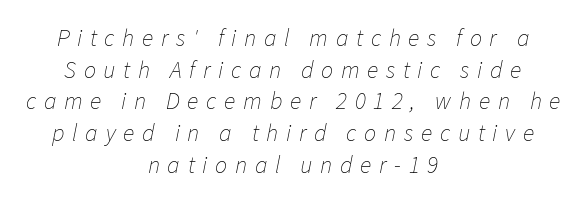
Q: Is the text bold? A: No.
Q: Is the text italic (slanted)? A: Yes, it leans right by about 11 degrees.
Q: Is the text underlined? A: No.
Q: How is the paragraph aligned? A: Centered.
Q: Is the spacing between letters normal or unusually wide? A: Unusually wide.
Q: Is the spacing between lines tight, normal or loose? A: Normal.
